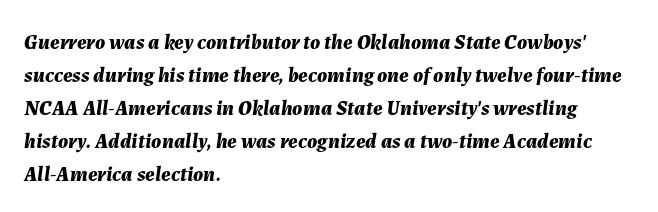
{"italic": "yes", "lean": "right", "slant_degrees": 7, "bold": "yes", "underline": "no", "align": "left", "line_spacing": "normal", "line_spacing_ratio": 1.57, "letter_spacing": "normal", "letter_spacing_em": 0.0, "glyph_px": 21}
